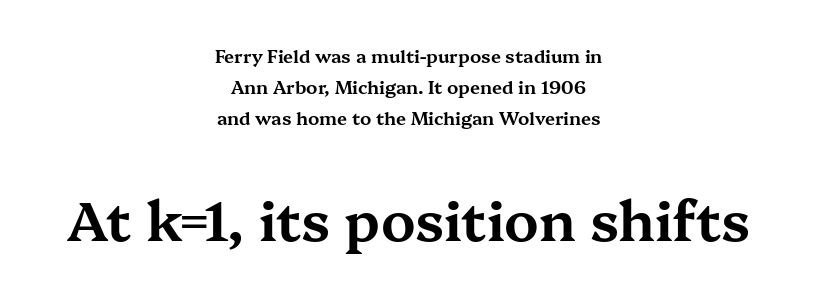
{"serif": "yes", "italic": "no", "width": "wide", "stroke_contrast": "medium", "x_height": "medium", "monospaced": "no", "underline": "no", "align": "center", "line_spacing_ratio": 1.73, "letter_spacing": "normal", "letter_spacing_em": 0.0, "larger_block": "second", "size_ratio": 3.06, "glyph_px": 55}
